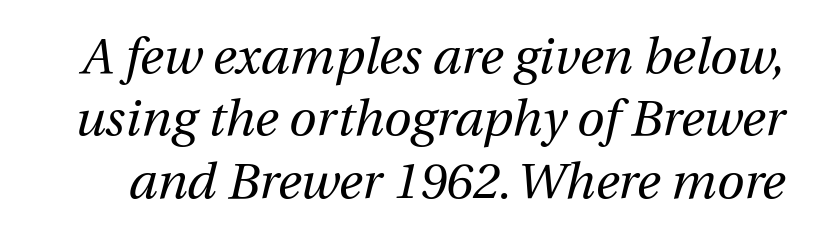
Think standard paragraph weight, or any step lighter than that. Character widths vary here, with narrow letters taking less room than wide ones. Vertically, the passage feels balanced, rows spaced as you'd expect. Descenders hang freely into open space.
